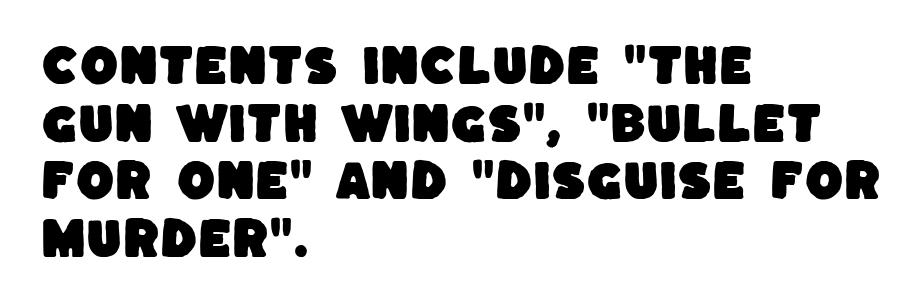
Q: Is the typeface a serif or a sans-serif typeface? A: Sans-serif.
Q: Is the text underlined? A: No.
Q: How is the paragraph aligned? A: Left-aligned.
Q: Is the spacing between letters normal or unusually wide? A: Normal.
Q: Is the spacing between lines tight, normal or loose? A: Normal.
Q: Width (condensed, normal, or wide)? A: Normal.
Q: Stroke contrast? A: Low.
Q: x-height? A: Large.
Q: Monospaced? A: No.
